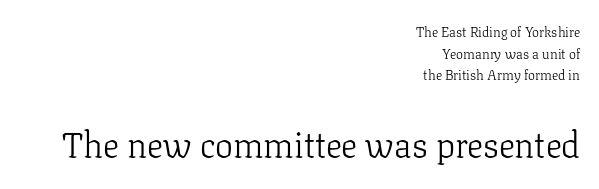
Unbolded letterforms with no extra heft. This sample uses plain, unmodified letter spacing. The letters stand straight up with perfectly vertical stems. The vertical gap from one line to the next is medium. Character size in the trailing block exceeds that of the leading block. The face used here is proportionally spaced, like ordinary book or web type.
